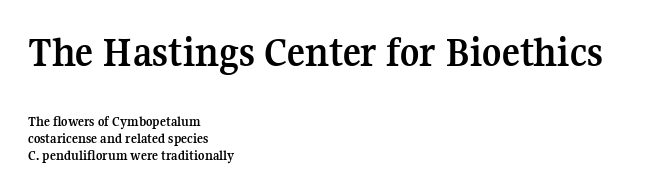
The designer gave the opening block more size than the closing block. Examine the stroke ends and you'll spot serifs. Its strokes are broad and dark, the hallmark of bold type. Every stem runs plumb, perpendicular to the baseline. The letters sit at their default tracking, neither squeezed nor spread. Think of a printed novel: that variable character pitch is what you see here.
